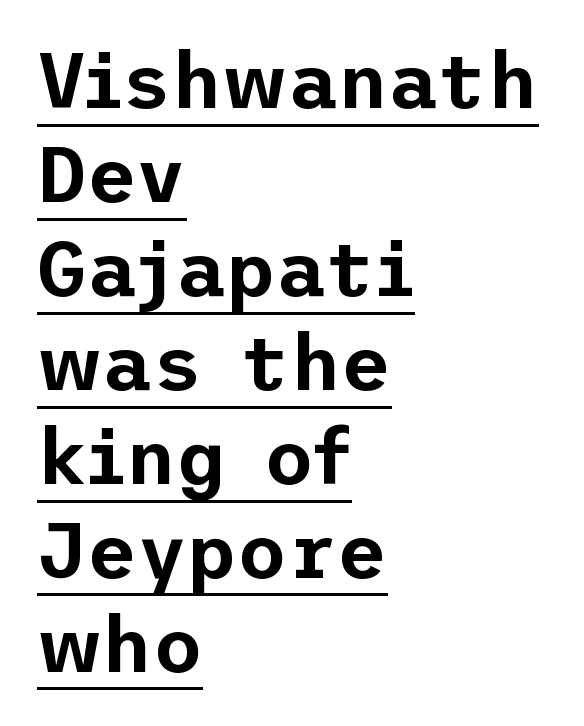
{"serif": "no", "italic": "no", "width": "normal", "stroke_contrast": "low", "x_height": "medium", "underline": "yes", "align": "left", "line_spacing_ratio": 1.22, "letter_spacing": "normal", "letter_spacing_em": 0.0, "glyph_px": 77}
